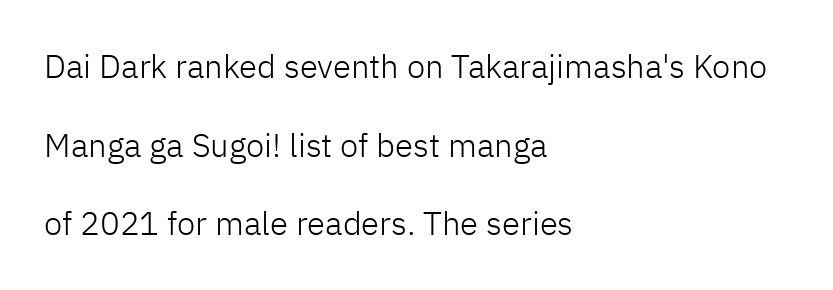
The image shows 33 px light sans-serif type, upright; set left-aligned, loose line spacing (2.38x), normal letter spacing, not underlined; low stroke contrast and a medium x-height.
